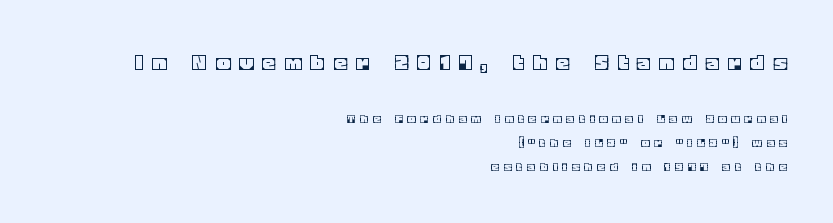
The image shows 25 px text type, upright; set right-aligned, line spacing 1.71x, unusually wide letter spacing (+0.4 em), not underlined; the first (top) block is 1.79x larger.
